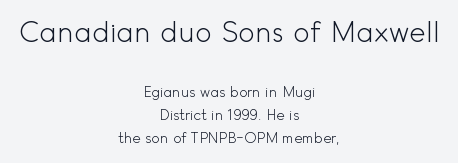
Q: Is the text bold? A: No.
Q: Is the text italic (slanted)? A: No, it is upright.
Q: Is the typeface a serif or a sans-serif typeface? A: Sans-serif.
Q: Is the text underlined? A: No.
Q: How is the paragraph aligned? A: Centered.
Q: Is the spacing between letters normal or unusually wide? A: Normal.
Q: Is the spacing between lines tight, normal or loose? A: Normal.
Q: Which block of text is set in a larger size, the first (top) or the second (bottom)? A: The first (top) one.
Q: Width (condensed, normal, or wide)? A: Normal.
Q: x-height? A: Small.
Q: Monospaced? A: No.
